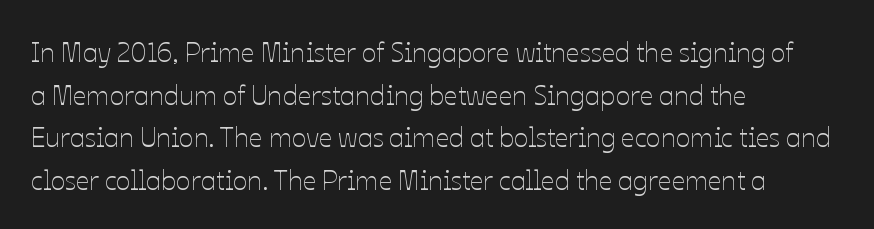
{"italic": "no", "bold": "no", "underline": "no", "align": "left", "line_spacing": "normal", "line_spacing_ratio": 1.58, "letter_spacing": "normal", "letter_spacing_em": 0.0, "glyph_px": 27}
